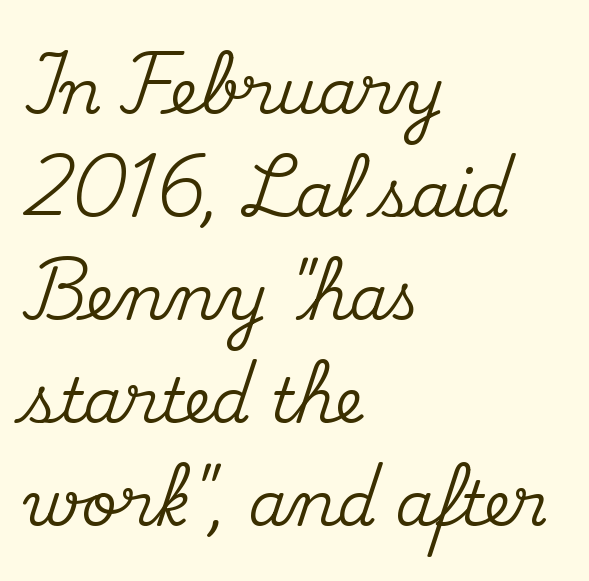
Note the varied advance widths — an 'i' is clearly narrower than an 'm'. Layout note: lines flush left. Whoever set this chose a conventional vertical rhythm.
